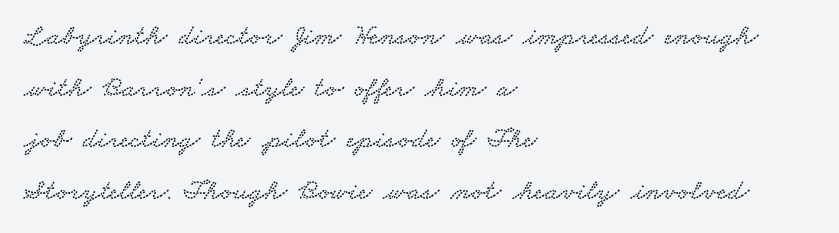
The image shows 29 px wide serif type; set left-aligned, line spacing 1.78x, normal letter spacing, not underlined; low stroke contrast and a small x-height.
